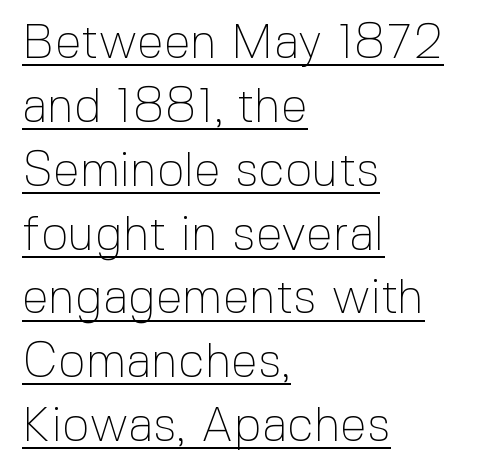
The image shows 48 px thin sans-serif type, upright; set left-aligned, normal line spacing (1.33x), normal letter spacing, underlined; a medium x-height.
